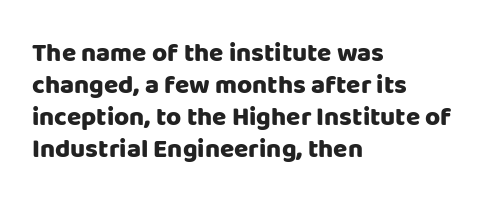
Alignment: flush left. A clean baseline with only descenders dipping below it. Vertical strokes here are truly vertical. Every letter is thick-stroked: bold, no question. A typesetter would call this zero additional tracking.
